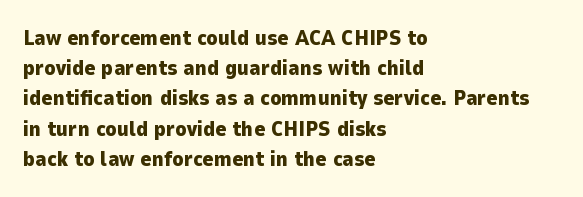
{"italic": "no", "bold": "yes", "underline": "no", "align": "left", "line_spacing": "normal", "line_spacing_ratio": 1.44, "letter_spacing": "normal", "letter_spacing_em": 0.0, "glyph_px": 21}
